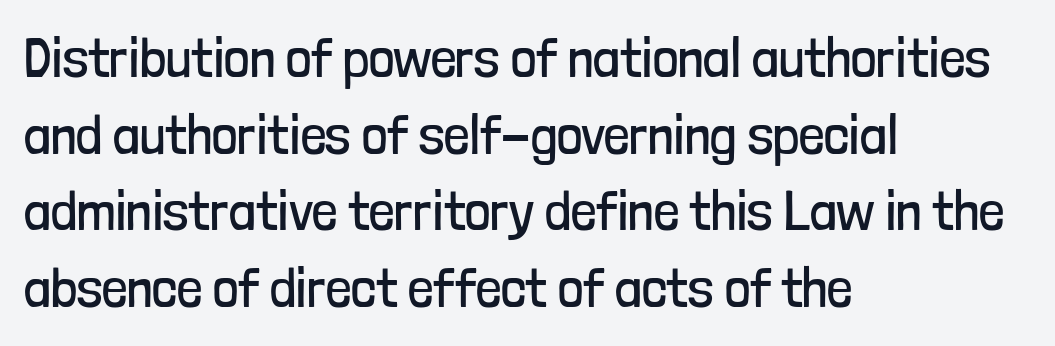
The image shows 56 px regular-weight, condensed sans-serif type, upright; set left-aligned, normal line spacing (1.37x), normal letter spacing, not underlined; low stroke contrast and a medium x-height.
